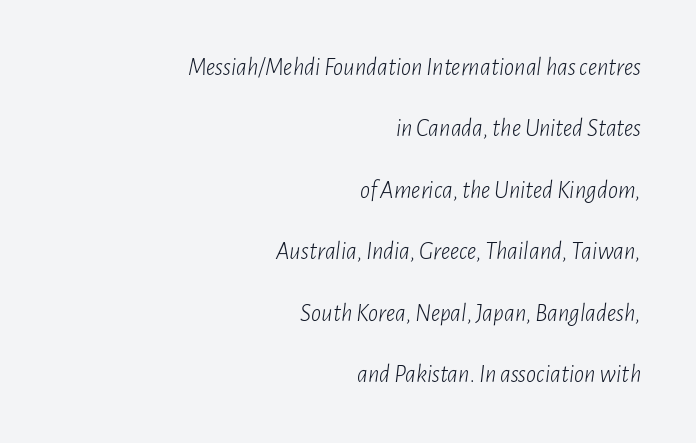
{"italic": "yes", "lean": "right", "slant_degrees": 7, "bold": "no", "underline": "no", "align": "right", "line_spacing": "loose", "line_spacing_ratio": 2.46, "letter_spacing": "normal", "letter_spacing_em": 0.0, "glyph_px": 25}
